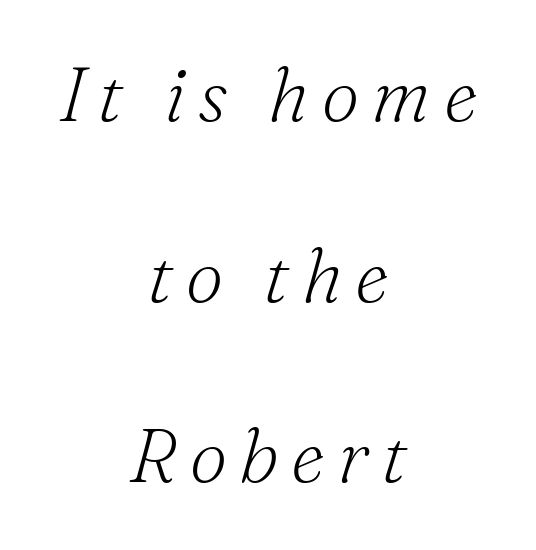
{"serif": "yes", "italic": "yes", "lean": "right", "slant_degrees": 16, "bold": "no", "weight": "light", "width": "normal", "stroke_contrast": "medium", "x_height": "small", "monospaced": "no", "underline": "no", "align": "center", "line_spacing": "loose", "line_spacing_ratio": 2.41, "glyph_px": 75}
